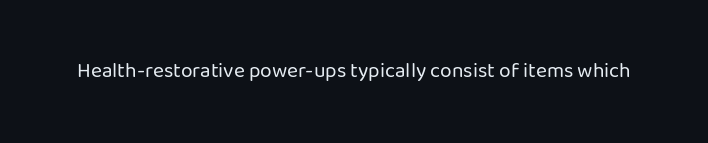
The image shows 21 px text type, upright; set normal letter spacing, not underlined.
